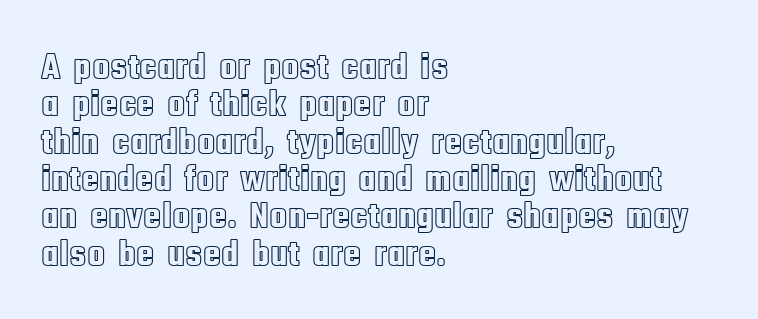
Does the lettering tilt? It doesn't — this is upright. Tightly led — the rows are bunched. Looks like regular typesetting: each glyph gets only the width it needs. Has an underline been added? It has not.
